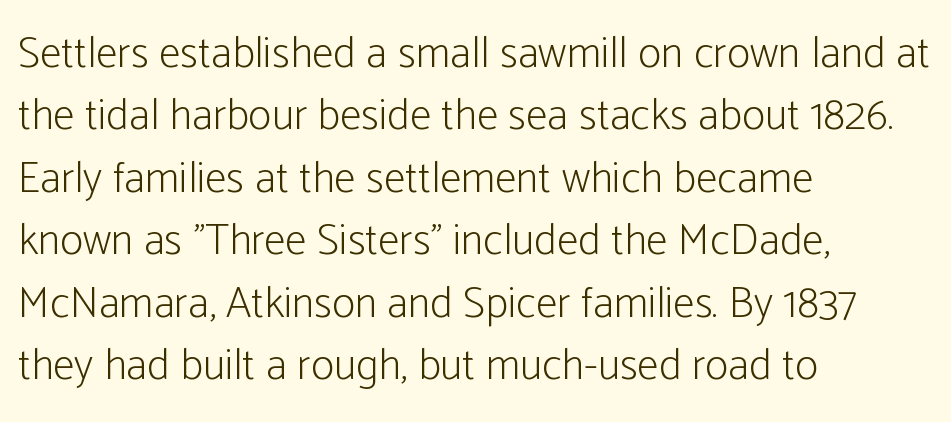
{"serif": "no", "italic": "no", "bold": "no", "weight": "light", "width": "condensed", "stroke_contrast": "low", "x_height": "medium", "monospaced": "no", "underline": "no", "align": "left", "line_spacing": "normal", "line_spacing_ratio": 1.42, "letter_spacing": "normal", "letter_spacing_em": 0.0, "glyph_px": 44}
